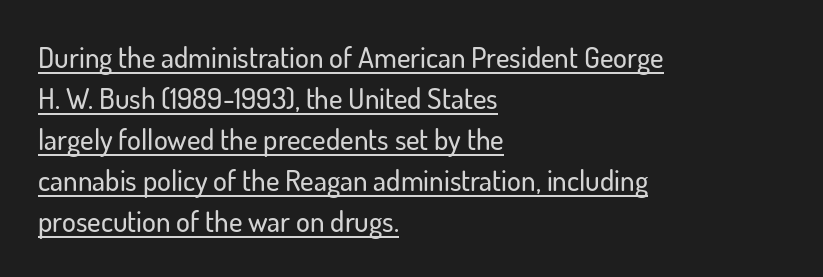
Q: Is the text italic (slanted)? A: No, it is upright.
Q: Is the typeface a serif or a sans-serif typeface? A: Sans-serif.
Q: Is the text underlined? A: Yes.
Q: How is the paragraph aligned? A: Left-aligned.
Q: Is the spacing between letters normal or unusually wide? A: Normal.
Q: Is the spacing between lines tight, normal or loose? A: Normal.
Q: Width (condensed, normal, or wide)? A: Normal.
Q: Stroke contrast? A: Low.
Q: x-height? A: Small.
Q: Monospaced? A: No.
